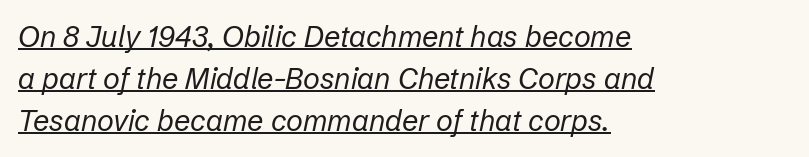
Underlined type. Style check: oblique. Casual observation: everything's shoved over to the left. Weight: regular or lighter.
